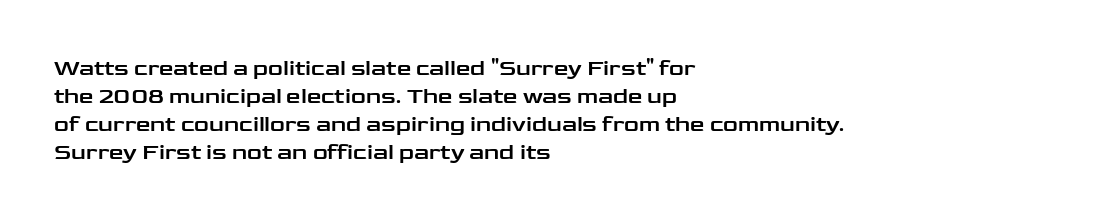
Q: Is the text italic (slanted)? A: No, it is upright.
Q: Is the text underlined? A: No.
Q: How is the paragraph aligned? A: Left-aligned.
Q: Is the spacing between letters normal or unusually wide? A: Normal.
